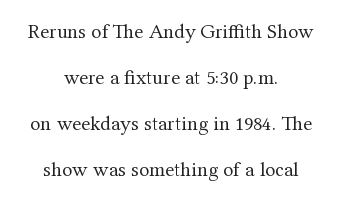
Stems and bowls with no extra thickness — not bold. Short note: letters normally spaced. Caption: multi-line text, centered on the measure. The block of text is sparse from top to bottom, with ample space between rows. The type sits square on the baseline with zero lean.
